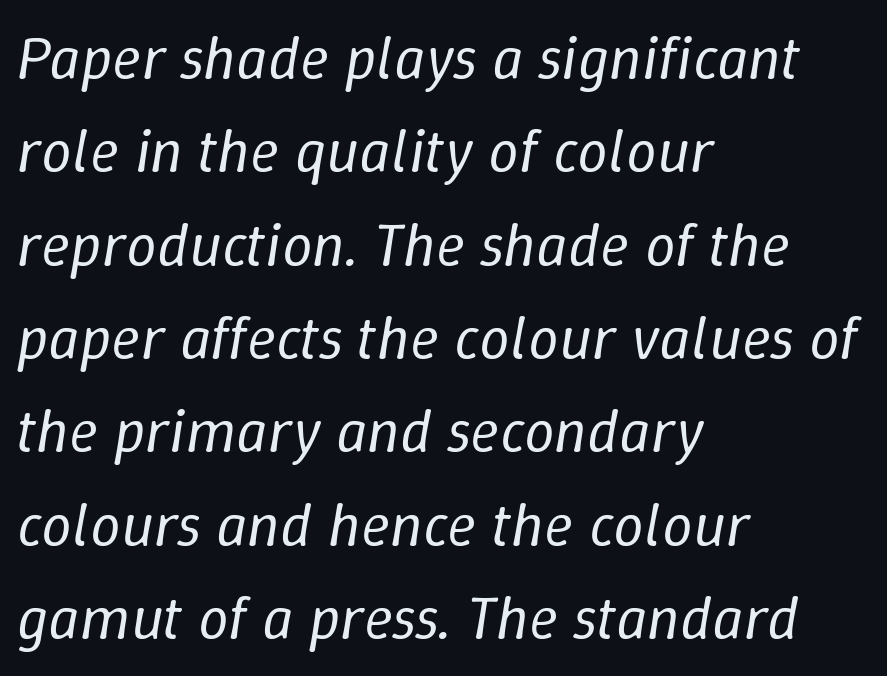
Students, observe: this is what conventionally led text looks like. Teacher's note: observe the even left margin — that is flush-left alignment. The strokes carry an ordinary text weight at most. The lettering tilts uniformly, giving the passage an italic look. Each letter keeps its own natural width here, so spacing adapts to shape.
